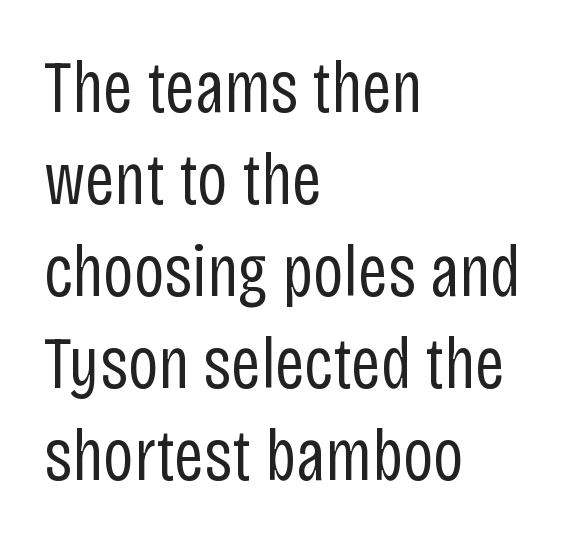
{"serif": "no", "italic": "no", "bold": "no", "weight": "regular", "width": "condensed", "stroke_contrast": "low", "x_height": "large", "monospaced": "no", "underline": "no", "align": "left", "line_spacing": "normal", "line_spacing_ratio": 1.26, "letter_spacing": "normal", "letter_spacing_em": 0.0, "glyph_px": 73}
